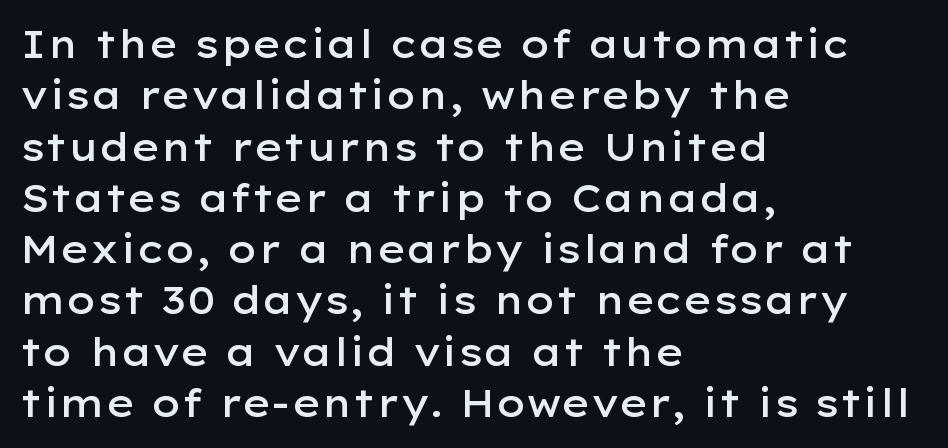
These lines keep a tight, regular rhythm from letter to letter. I'd describe the lettering as semibold — firm but not a full bold. Unmarked baselines from the first word to the last. Upright lettering throughout. Are there feet on the stems? There aren't — it's a sans. Regarding leading, the lines here are spaced in the standard way.
